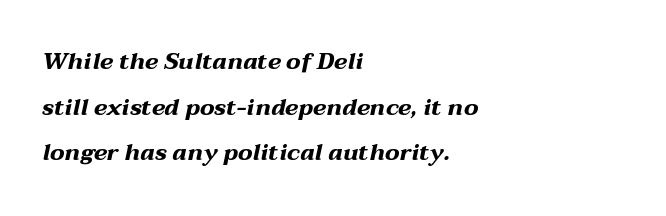
Q: Is the text bold? A: Yes.
Q: Is the text italic (slanted)? A: Yes, it leans right by about 12 degrees.
Q: Is the text underlined? A: No.
Q: How is the paragraph aligned? A: Left-aligned.
Q: Is the spacing between letters normal or unusually wide? A: Normal.
Q: Is the spacing between lines tight, normal or loose? A: Loose.
